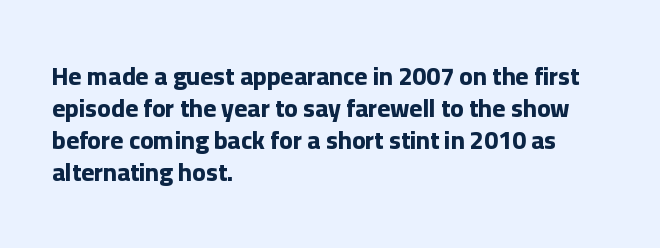
{"italic": "no", "bold": "yes", "underline": "no", "align": "left", "line_spacing": "normal", "line_spacing_ratio": 1.28, "letter_spacing": "normal", "letter_spacing_em": 0.0, "glyph_px": 25}
